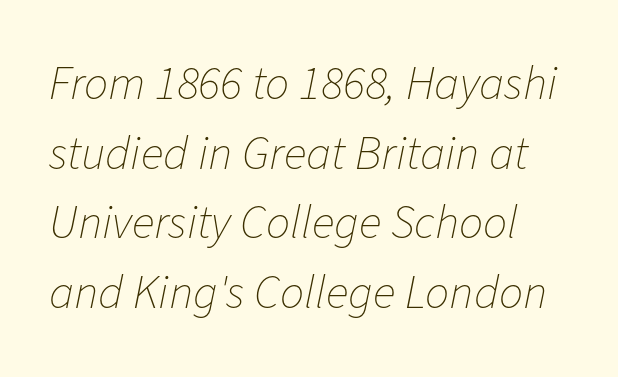
Letters rest on an invisible, unmarked baseline. What stands out about the letter spacing? Nothing — it is the standard amount. Leading matches the norm, producing a regular column. Quick note: italic. The face used here is proportionally spaced, like ordinary book or web type.
